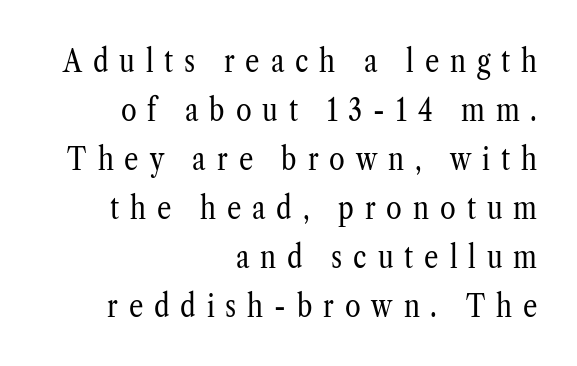
Q: Is the text bold? A: No.
Q: Is the text italic (slanted)? A: No, it is upright.
Q: Is the typeface a serif or a sans-serif typeface? A: Serif.
Q: Is the text underlined? A: No.
Q: How is the paragraph aligned? A: Right-aligned.
Q: Is the spacing between letters normal or unusually wide? A: Unusually wide.
Q: Is the spacing between lines tight, normal or loose? A: Normal.
Q: Width (condensed, normal, or wide)? A: Condensed.
Q: Stroke contrast? A: Low.
Q: x-height? A: Medium.
Q: Monospaced? A: No.
